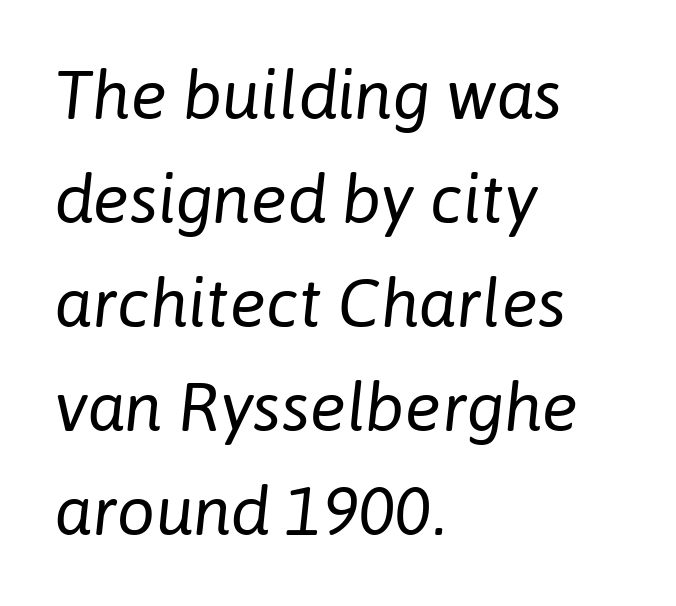
A bare baseline throughout the passage. The line texture is even and compact thanks to regular tracking. Counters stay open thanks to moderate or lighter strokes. Reading down the block, your eye returns to a fixed left position each line. Varying glyph widths throughout — classic text-font behaviour.
